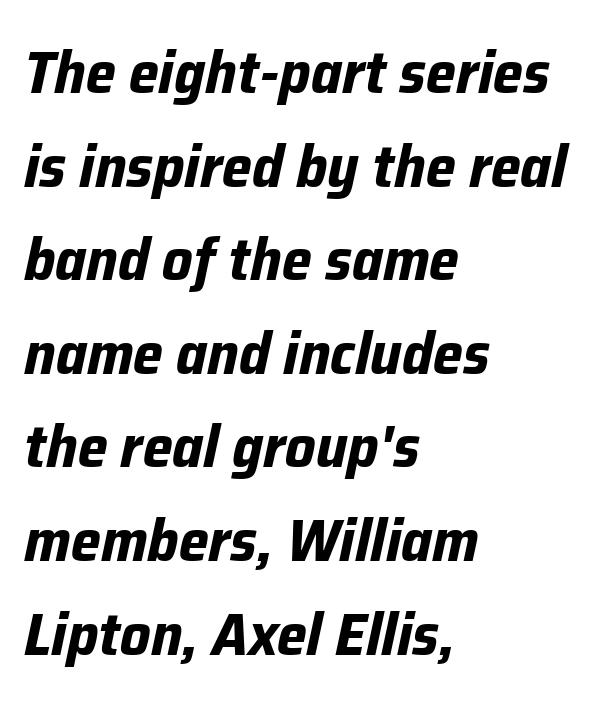
Reading down the column, the eye jumps a familiar distance to each next line. Each row of text sits above clean, open space. These words are printed bold, with thick strokes throughout. A classic flush-left, rag-right setting is used for this passage. The whole block is typeset with a tilt. Character widths vary here, with narrow letters taking less room than wide ones.
